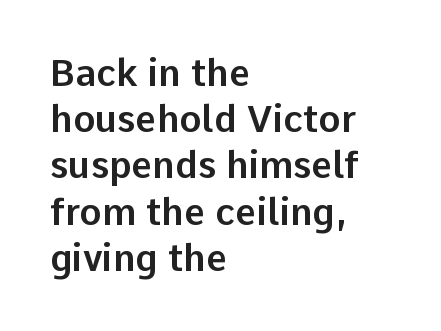
The image shows 37 px sans-serif type, upright; set left-aligned, normal line spacing (1.25x), normal letter spacing, not underlined; low stroke contrast and a medium x-height.
